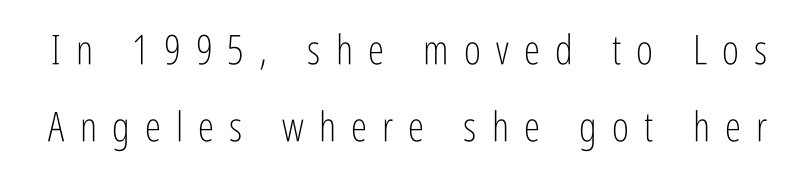
The image shows 41 px light, condensed sans-serif type, upright; set line spacing 1.87x, unusually wide letter spacing (+0.37 em), not underlined; low stroke contrast and a medium x-height.
